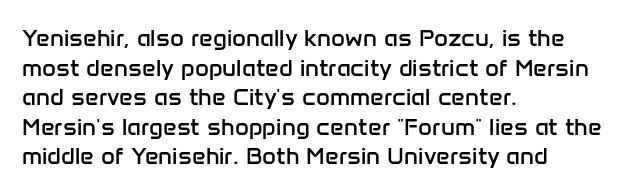
The image shows 24 px text type, upright; set left-aligned, line spacing 1.23x, normal letter spacing, not underlined.
